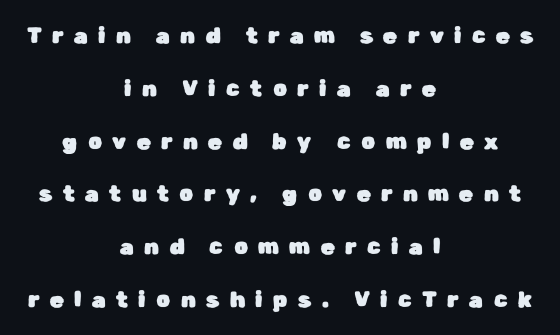
{"italic": "no", "underline": "no", "align": "center", "line_spacing": "loose", "line_spacing_ratio": 2.4, "letter_spacing": "wide", "letter_spacing_em": 0.48, "glyph_px": 22}
